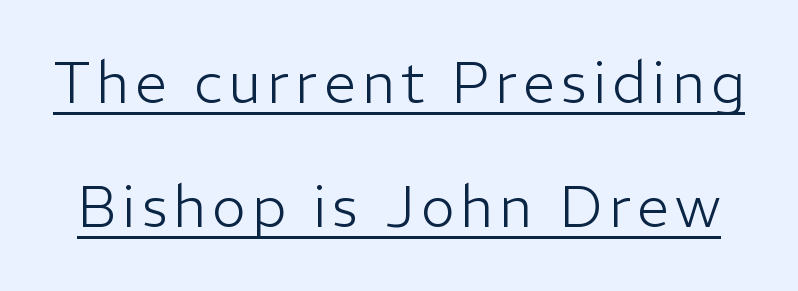
The axis of the letterforms is exactly vertical. Note the varied advance widths — an 'i' is clearly narrower than an 'm'. Check the space under the baseline: a stroke is drawn there. The space between consecutive lines is lavish. Think standard paragraph weight, or any step lighter than that.
